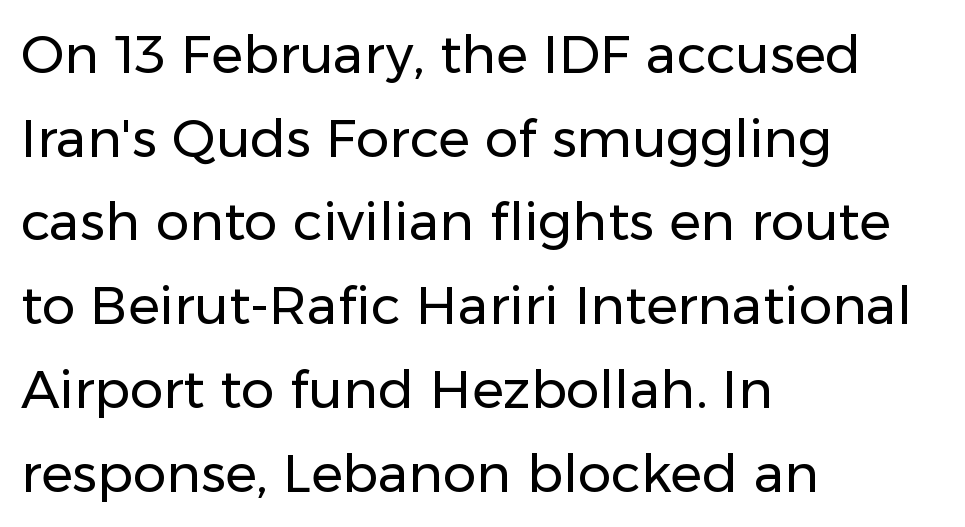
The specimen omits any rule beneath the text block's lines. The paragraph has a hard left edge and a soft right edge. Weight: in the light-to-regular range. How are the letters spaced? Ordinarily, with no added tracking. A typesetter would call this proportional, since set widths differ per character.
